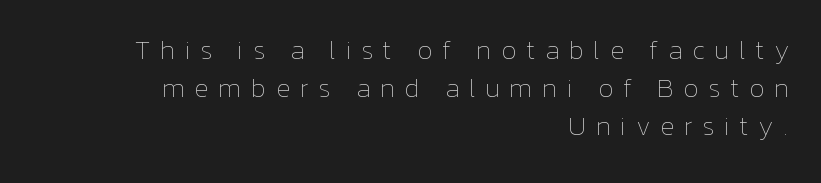
Q: Is the text bold? A: No.
Q: Is the text italic (slanted)? A: No, it is upright.
Q: Is the text underlined? A: No.
Q: How is the paragraph aligned? A: Right-aligned.
Q: Is the spacing between letters normal or unusually wide? A: Unusually wide.
Q: Is the spacing between lines tight, normal or loose? A: Normal.
